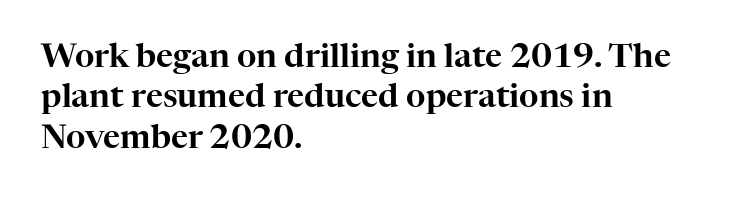
The image shows 33 px serif type, upright; set left-aligned, line spacing 1.22x, normal letter spacing, not underlined; high stroke contrast and a medium x-height.
